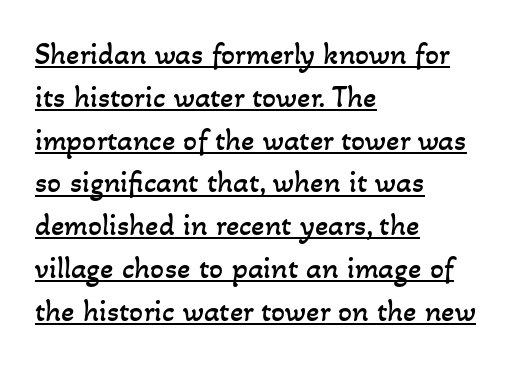
Teacher's note: observe the even left margin — that is flush-left alignment. Leading matches the norm, producing a regular column. Think of a printed novel: that variable character pitch is what you see here. Descenders here cross a horizontal rule under the line.
